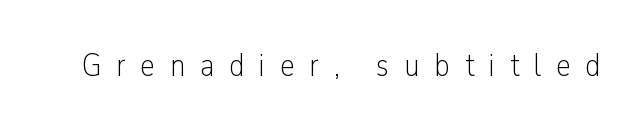
{"serif": "no", "italic": "no", "bold": "no", "weight": "light", "width": "condensed", "stroke_contrast": "low", "x_height": "medium", "monospaced": "no", "underline": "no", "letter_spacing": "wide", "letter_spacing_em": 0.45, "glyph_px": 33}
